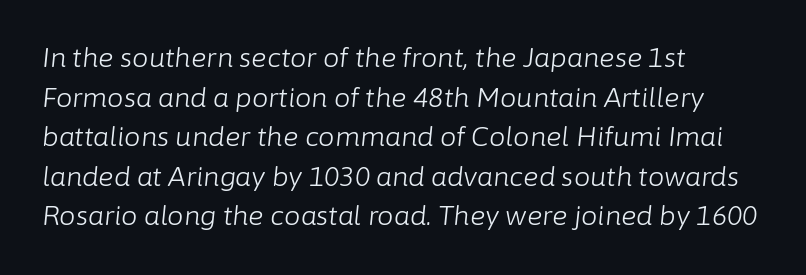
{"italic": "yes", "lean": "right", "slant_degrees": 6, "bold": "no", "underline": "no", "align": "left", "line_spacing": "normal", "line_spacing_ratio": 1.52, "letter_spacing": "normal", "letter_spacing_em": 0.0, "glyph_px": 26}
